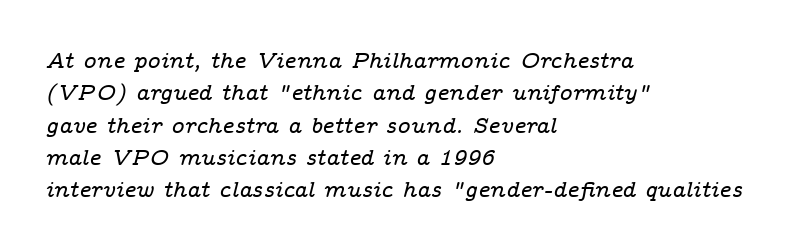
The image shows 22 px text type, italic (leaning right); set left-aligned, normal line spacing (1.47x), normal letter spacing, not underlined.
